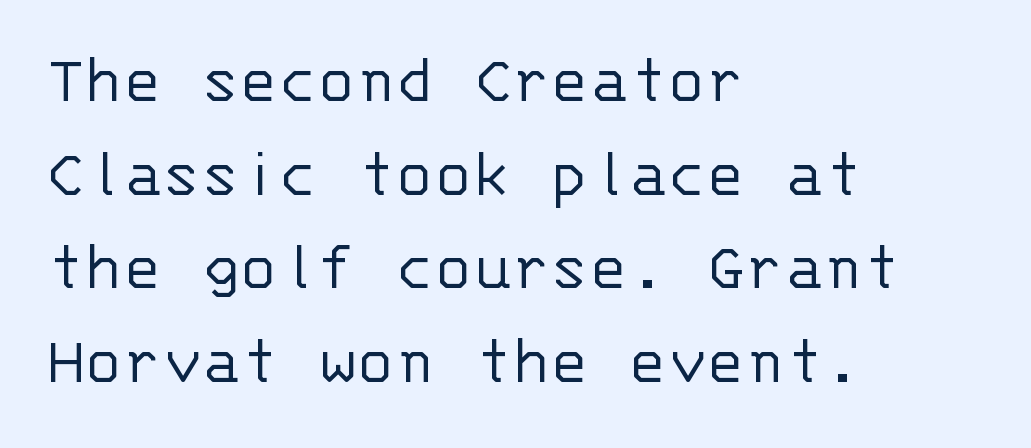
{"serif": "no", "italic": "no", "bold": "no", "weight": "light", "width": "normal", "stroke_contrast": "low", "x_height": "large", "monospaced": "yes", "underline": "no", "align": "left", "line_spacing": "normal", "line_spacing_ratio": 1.3, "letter_spacing": "normal", "letter_spacing_em": 0.0, "glyph_px": 72}
